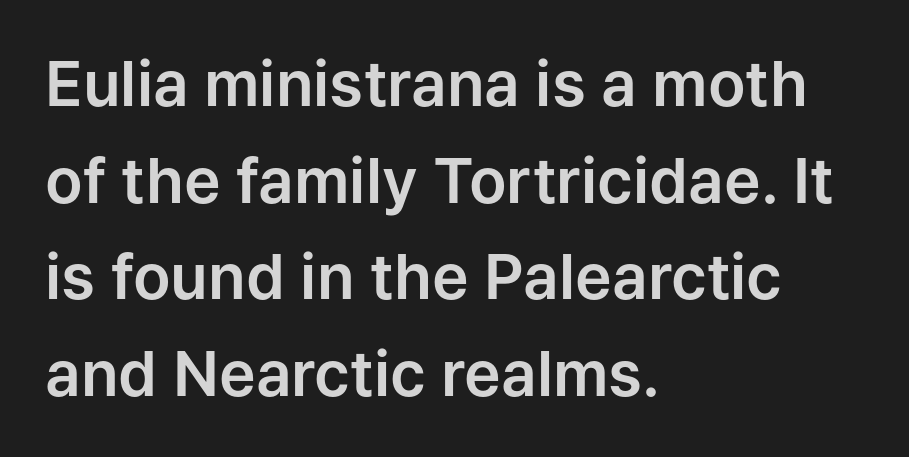
{"serif": "no", "italic": "no", "width": "normal", "stroke_contrast": "low", "x_height": "medium", "monospaced": "no", "underline": "no", "align": "left", "line_spacing": "normal", "line_spacing_ratio": 1.56, "letter_spacing": "normal", "letter_spacing_em": 0.0, "glyph_px": 62}
